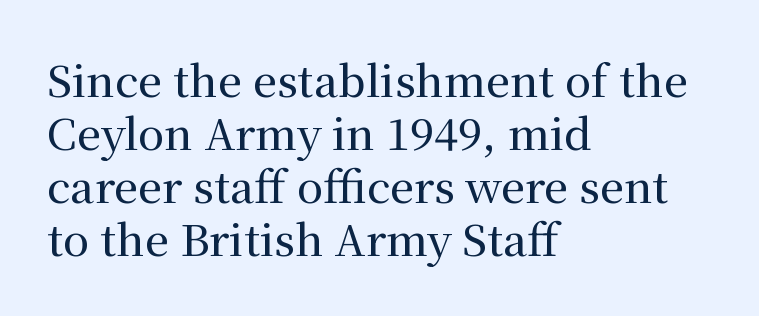
The type sits square on the baseline with zero lean. The strip under each line holds only bare page. Each word holds together tightly as a unit, with standard inter-letter gaps. I'd call this a serif setting — the letters wear small feet.
